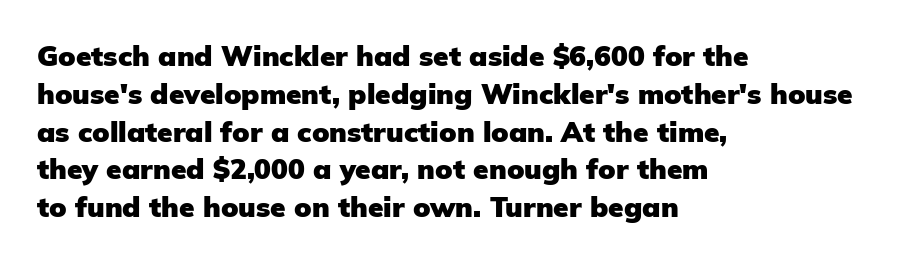
Q: Is the text bold? A: Yes.
Q: Is the text italic (slanted)? A: No, it is upright.
Q: Is the typeface a serif or a sans-serif typeface? A: Sans-serif.
Q: Is the text underlined? A: No.
Q: How is the paragraph aligned? A: Left-aligned.
Q: Is the spacing between letters normal or unusually wide? A: Normal.
Q: Is the spacing between lines tight, normal or loose? A: Normal.
Q: Width (condensed, normal, or wide)? A: Normal.
Q: Stroke contrast? A: Low.
Q: x-height? A: Medium.
Q: Monospaced? A: No.
